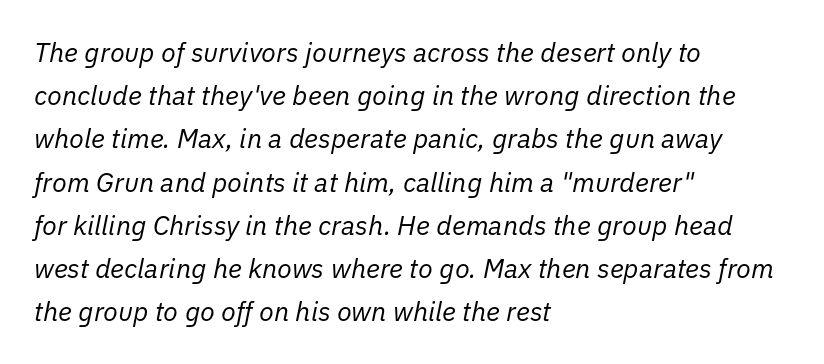
Q: Is the text bold? A: No.
Q: Is the text italic (slanted)? A: Yes, it leans right by about 11 degrees.
Q: Is the text underlined? A: No.
Q: How is the paragraph aligned? A: Left-aligned.
Q: Is the spacing between letters normal or unusually wide? A: Normal.
Q: Is the spacing between lines tight, normal or loose? A: Normal.
